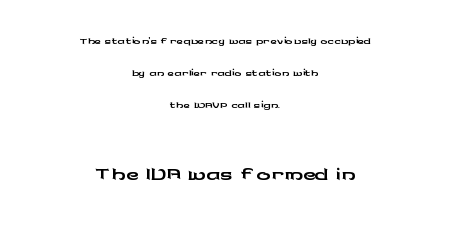
Compared with typical body copy, the letter spacing here is the same. Reading down the block, each line starts at a different indent, mirrored at its end. Honestly, there is no underline to notice here at all. The font family rendered here belongs to the sans-serif group. The letters stand upright; this is a roman face.
